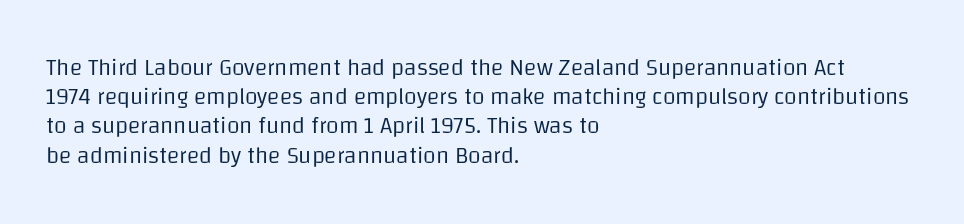
{"italic": "no", "bold": "no", "underline": "no", "align": "left", "line_spacing": "normal", "line_spacing_ratio": 1.27, "letter_spacing": "normal", "letter_spacing_em": 0.0, "glyph_px": 23}
